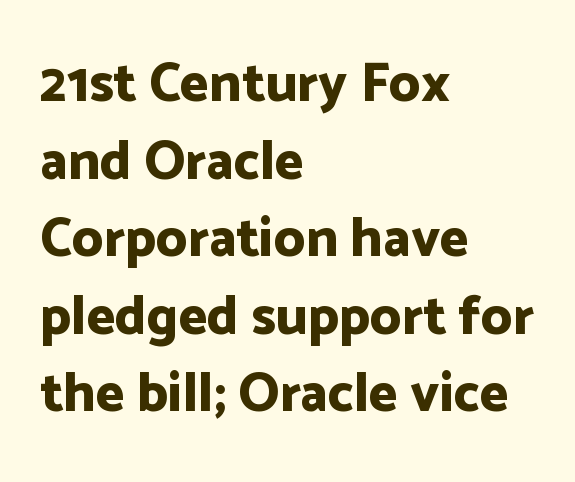
{"serif": "no", "italic": "no", "bold": "yes", "weight": "bold", "width": "normal", "stroke_contrast": "low", "x_height": "medium", "monospaced": "no", "underline": "no", "align": "left", "line_spacing": "normal", "line_spacing_ratio": 1.41, "letter_spacing": "normal", "letter_spacing_em": 0.0, "glyph_px": 55}
